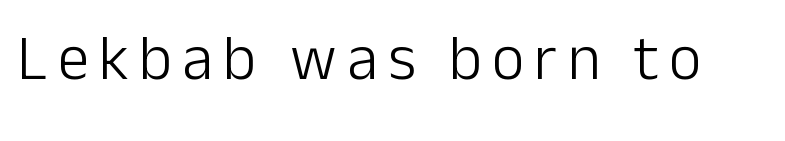
{"serif": "no", "italic": "no", "bold": "no", "weight": "light", "width": "normal", "stroke_contrast": "low", "x_height": "medium", "monospaced": "no", "underline": "no", "glyph_px": 63}
